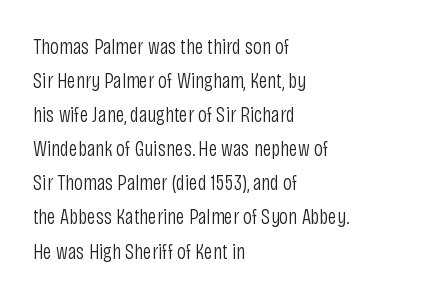
The image shows 22 px text type, upright; set left-aligned, normal line spacing (1.55x), normal letter spacing, not underlined.
